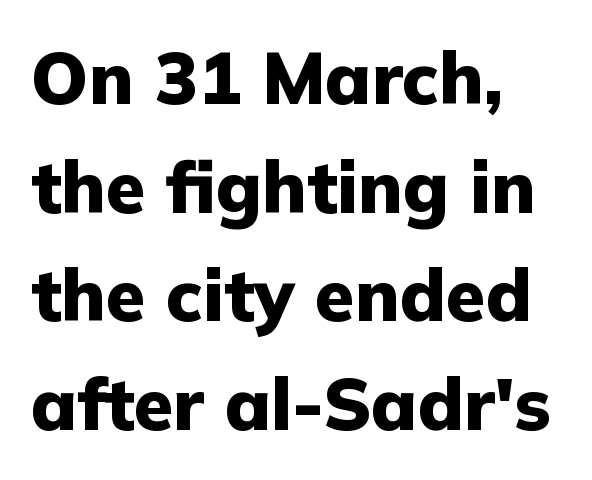
Q: Is the text bold? A: Yes.
Q: Is the text italic (slanted)? A: No, it is upright.
Q: Is the typeface a serif or a sans-serif typeface? A: Sans-serif.
Q: Is the text underlined? A: No.
Q: How is the paragraph aligned? A: Left-aligned.
Q: Is the spacing between letters normal or unusually wide? A: Normal.
Q: Is the spacing between lines tight, normal or loose? A: Normal.
Q: Width (condensed, normal, or wide)? A: Normal.
Q: Stroke contrast? A: Low.
Q: x-height? A: Medium.
Q: Monospaced? A: No.
